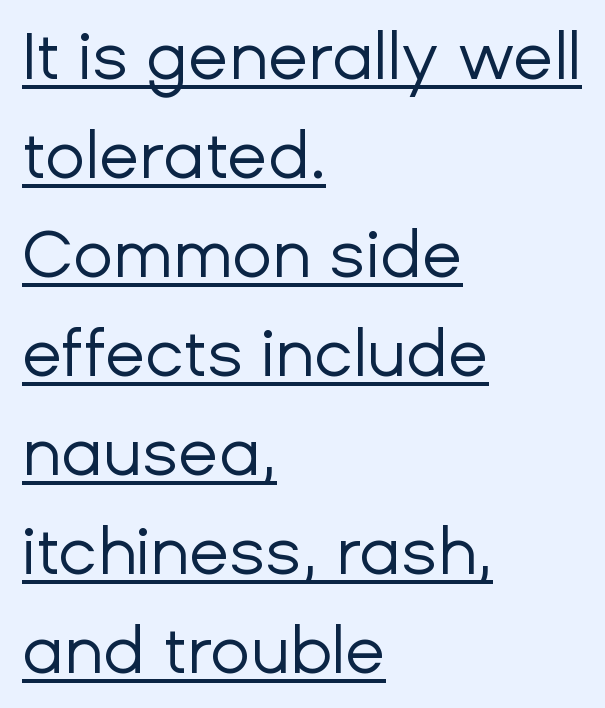
Note the varied advance widths — an 'i' is clearly narrower than an 'm'. Are there feet on the stems? There aren't — it's a sans. The lines sit at an ordinary, default distance from one another. If you drew a line through each stem, it would be perfectly vertical. Check the space under the baseline: a stroke is drawn there.
